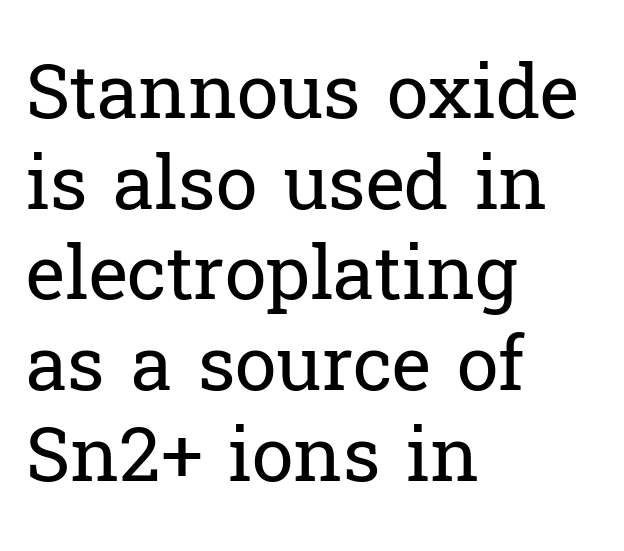
Q: Is the text bold? A: No.
Q: Is the text italic (slanted)? A: No, it is upright.
Q: Is the typeface a serif or a sans-serif typeface? A: Serif.
Q: Is the text underlined? A: No.
Q: How is the paragraph aligned? A: Left-aligned.
Q: Is the spacing between letters normal or unusually wide? A: Normal.
Q: Width (condensed, normal, or wide)? A: Normal.
Q: Stroke contrast? A: Low.
Q: x-height? A: Medium.
Q: Monospaced? A: No.
